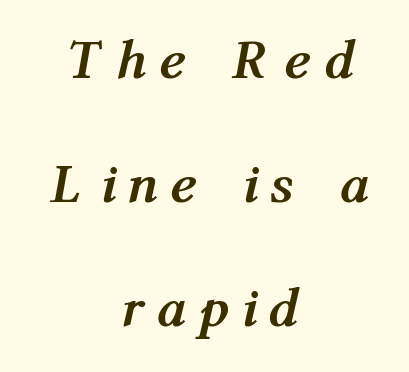
{"italic": "yes", "lean": "right", "slant_degrees": 12, "bold": "yes", "weight": "semibold", "width": "condensed", "stroke_contrast": "medium", "x_height": "medium", "monospaced": "no", "underline": "no", "align": "center", "line_spacing": "loose", "line_spacing_ratio": 2.21, "letter_spacing": "wide", "letter_spacing_em": 0.33, "glyph_px": 56}
